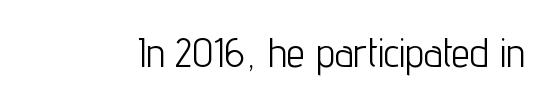
Is this a fixed-width face? No — the glyphs have proportional, varying widths. Check where the strokes stop: nothing finishes them off — pure sans. Honestly, the letter spacing is just normal — you wouldn't notice it. Is this a heavy cut? Hardly; it is regular or lighter.
